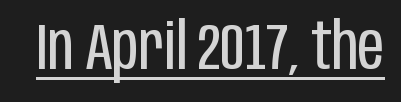
Designer's note — italics off, roman on. Weight class: somewhere from thin through regular. The face used here is proportionally spaced, like ordinary book or web type. There is no visible air inserted between adjacent glyphs.
